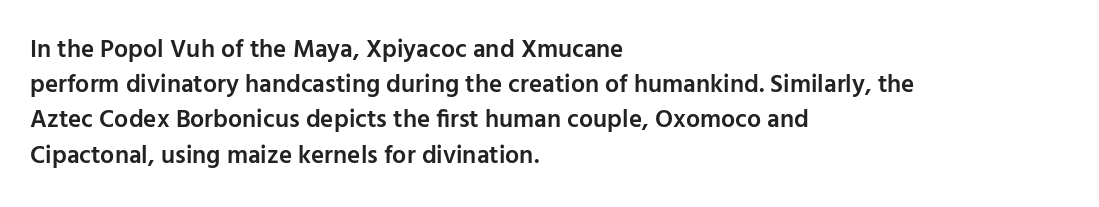
Heft: intermediate — a semibold. No word sits above an underline. Successive baselines arrive at the customary interval. Inter-character spacing is left at the font's built-in metrics. Reading down the block, your eye returns to a fixed left position each line. Italic? Not at all — the glyphs are vertical.
